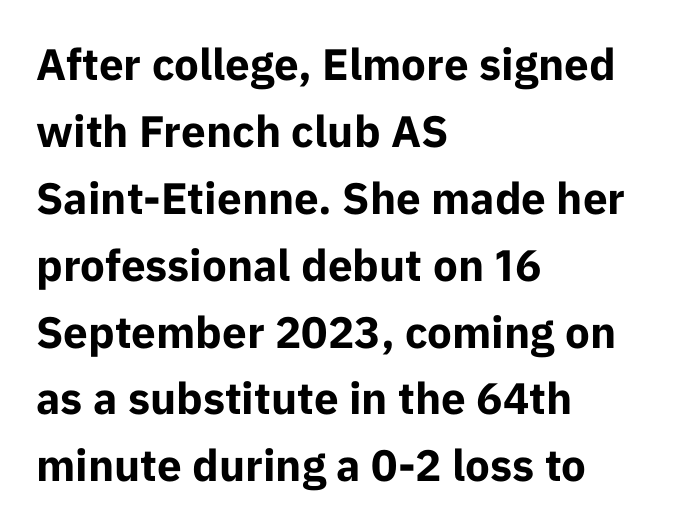
{"serif": "no", "italic": "no", "bold": "yes", "weight": "bold", "width": "normal", "stroke_contrast": "low", "x_height": "medium", "monospaced": "no", "underline": "no", "align": "left", "line_spacing": "normal", "line_spacing_ratio": 1.52, "letter_spacing": "normal", "letter_spacing_em": 0.0, "glyph_px": 44}
